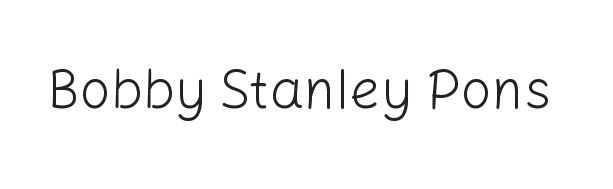
{"serif": "no", "italic": "no", "bold": "no", "weight": "light", "width": "normal", "stroke_contrast": "low", "x_height": "medium", "monospaced": "no", "underline": "no", "letter_spacing": "normal", "letter_spacing_em": 0.0, "glyph_px": 55}
